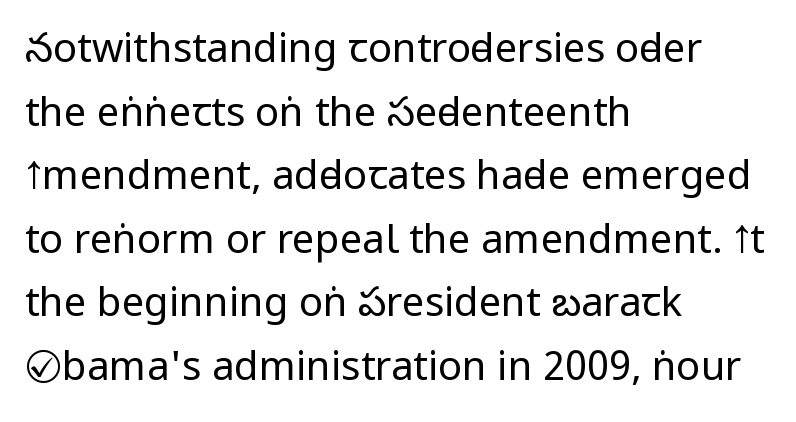
{"serif": "no", "italic": "no", "bold": "no", "weight": "regular", "width": "condensed", "stroke_contrast": "low", "x_height": "large", "monospaced": "no", "underline": "no", "align": "left", "line_spacing": "normal", "line_spacing_ratio": 1.59, "letter_spacing": "normal", "letter_spacing_em": 0.0, "glyph_px": 40}
